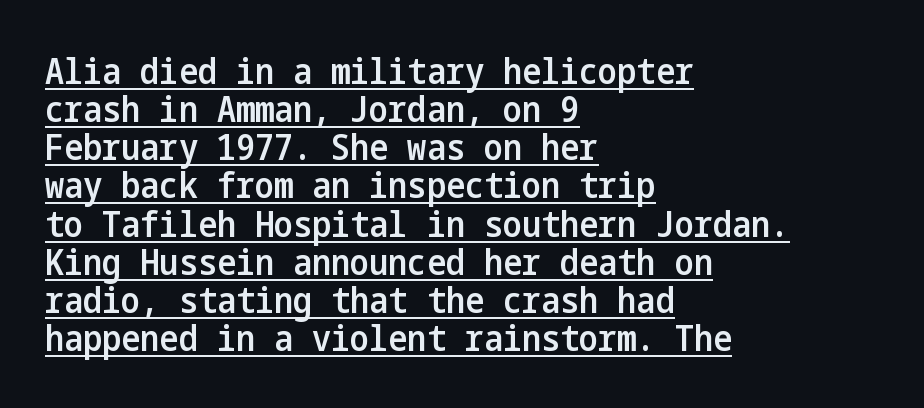
Q: Is the text bold? A: Semi-bold.
Q: Is the text italic (slanted)? A: No, it is upright.
Q: Is the typeface a serif or a sans-serif typeface? A: Sans-serif.
Q: Is the text underlined? A: Yes.
Q: How is the paragraph aligned? A: Left-aligned.
Q: Is the spacing between letters normal or unusually wide? A: Normal.
Q: Is the spacing between lines tight, normal or loose? A: Tight.
Q: Width (condensed, normal, or wide)? A: Condensed.
Q: Stroke contrast? A: Low.
Q: x-height? A: Medium.
